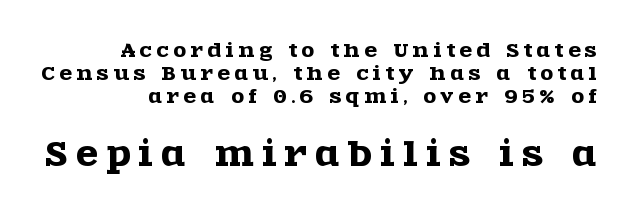
These lines are rendered in a variable-pitch font. You get the small type first, then a jump to larger type. The rendering uses a moderate line-height, typical for paragraphs. Little horizontal feet cap the strokes, marking this as serif type.
